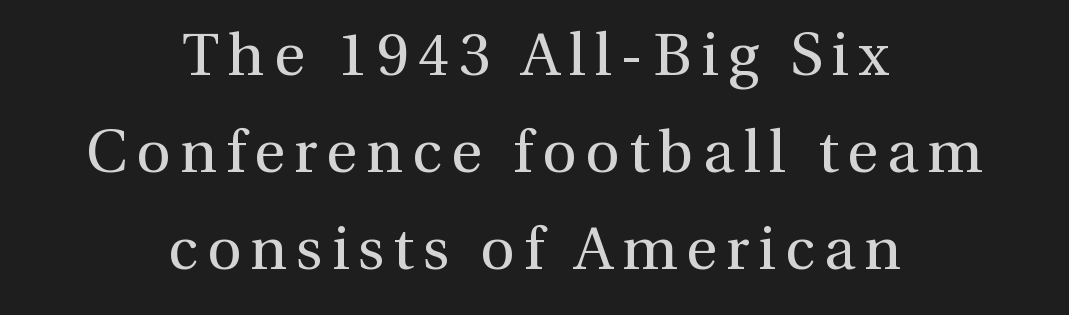
The image shows 60 px regular-weight serif type, upright; set centered, normal line spacing (1.62x), not underlined; a medium x-height.
